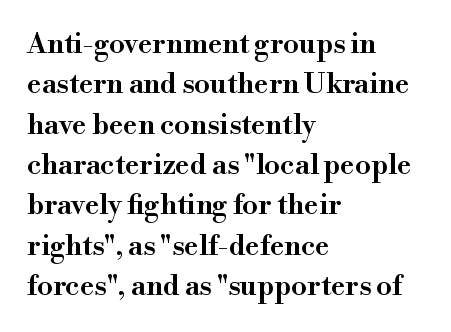
Q: Is the text bold? A: Semi-bold.
Q: Is the text italic (slanted)? A: No, it is upright.
Q: Is the typeface a serif or a sans-serif typeface? A: Serif.
Q: Is the text underlined? A: No.
Q: How is the paragraph aligned? A: Left-aligned.
Q: Is the spacing between letters normal or unusually wide? A: Normal.
Q: Is the spacing between lines tight, normal or loose? A: Normal.
Q: Width (condensed, normal, or wide)? A: Normal.
Q: Stroke contrast? A: High.
Q: x-height? A: Small.
Q: Monospaced? A: No.
